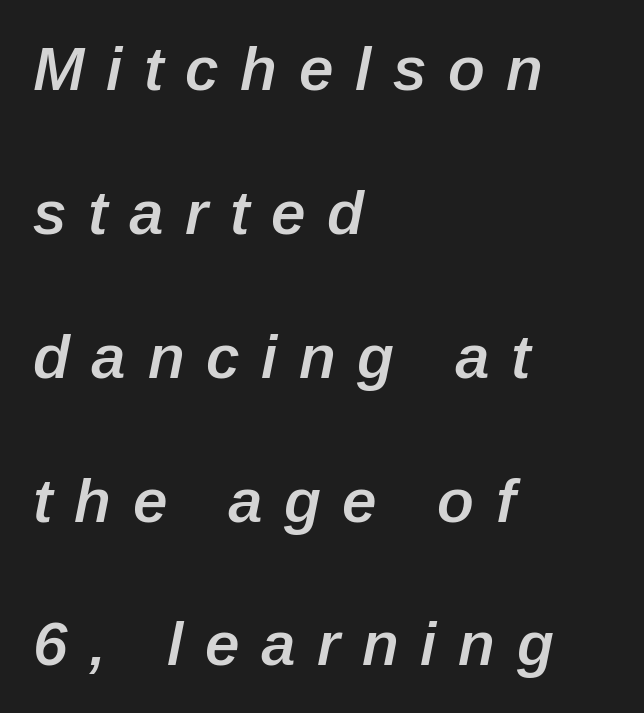
The image shows 62 px semibold type, italic (leaning right); set left-aligned, loose line spacing (2.32x), unusually wide letter spacing (+0.35 em), not underlined; low stroke contrast and a medium x-height.
